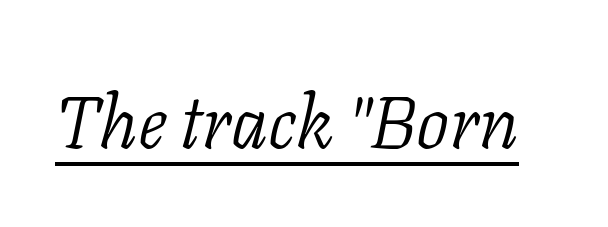
The image shows 74 px light serif type, italic (leaning right); set normal letter spacing, underlined; low stroke contrast and a medium x-height.
